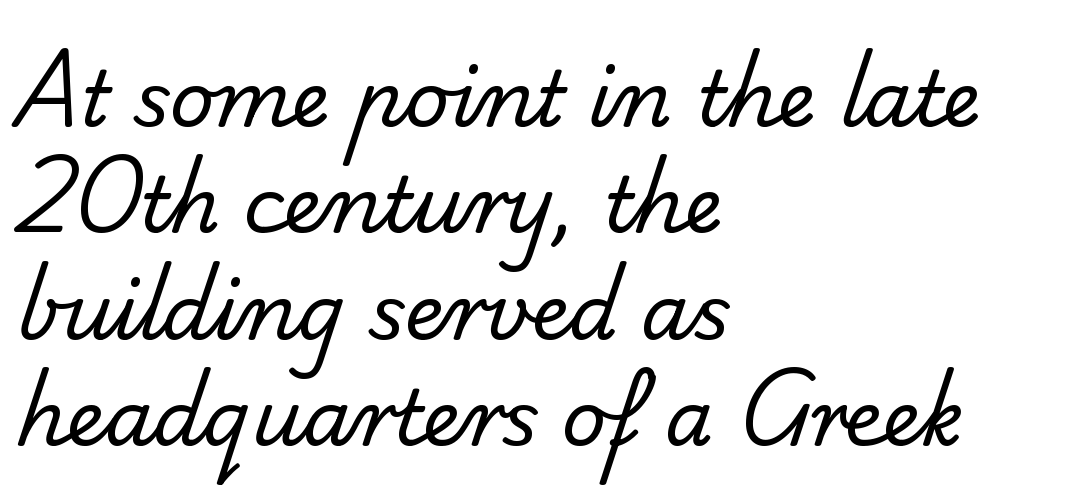
Standard letterfit; no display-style spreading of the glyphs. Serifs: no, the terminals of the letterforms are clean. Line starts are locked; line ends wander. Weight: regular or lighter. The area under the type is left untouched.
